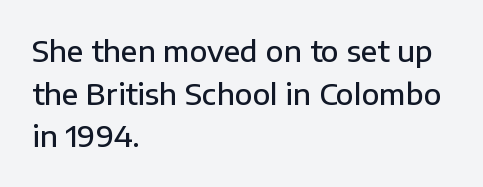
{"serif": "no", "italic": "no", "bold": "semi", "weight": "semibold", "width": "normal", "stroke_contrast": "low", "x_height": "medium", "monospaced": "no", "underline": "no", "align": "left", "line_spacing": "normal", "line_spacing_ratio": 1.47, "letter_spacing": "normal", "letter_spacing_em": 0.0, "glyph_px": 29}
